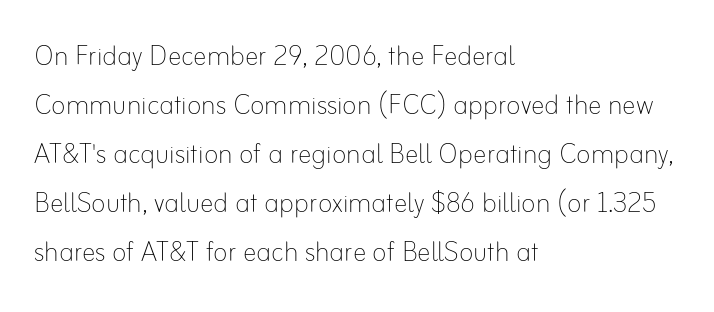
Q: Is the text bold? A: No.
Q: Is the text italic (slanted)? A: No, it is upright.
Q: Is the text underlined? A: No.
Q: How is the paragraph aligned? A: Left-aligned.
Q: Is the spacing between letters normal or unusually wide? A: Normal.
Q: Is the spacing between lines tight, normal or loose? A: Normal.
Q: Width (condensed, normal, or wide)? A: Normal.
Q: Stroke contrast? A: Low.
Q: x-height? A: Small.
Q: Monospaced? A: No.
